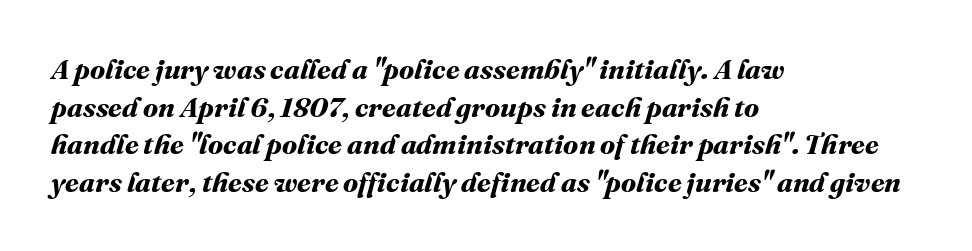
Q: Is the text bold? A: Yes.
Q: Is the text underlined? A: No.
Q: How is the paragraph aligned? A: Left-aligned.
Q: Is the spacing between letters normal or unusually wide? A: Normal.
Q: Is the spacing between lines tight, normal or loose? A: Normal.
Q: Width (condensed, normal, or wide)? A: Normal.
Q: Stroke contrast? A: Medium.
Q: x-height? A: Medium.
Q: Monospaced? A: No.
